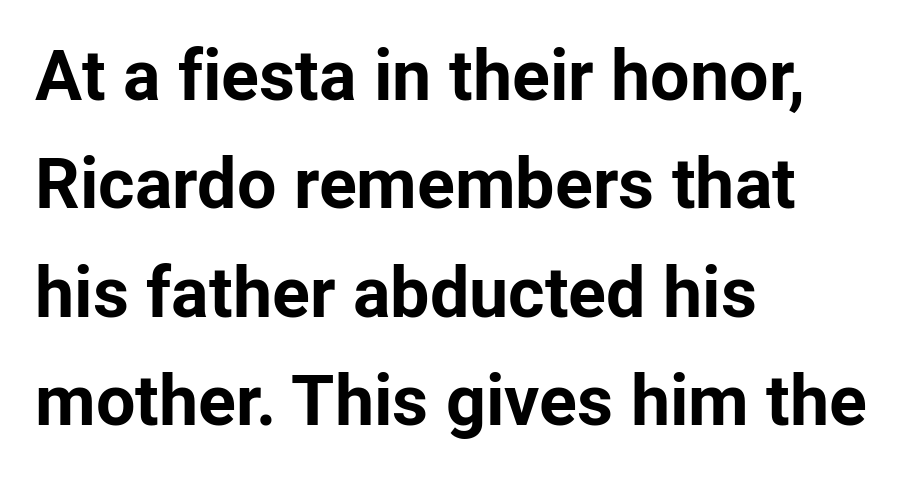
The image shows 70 px bold sans-serif type, upright; set left-aligned, normal line spacing (1.55x), normal letter spacing, not underlined; low stroke contrast and a medium x-height.
